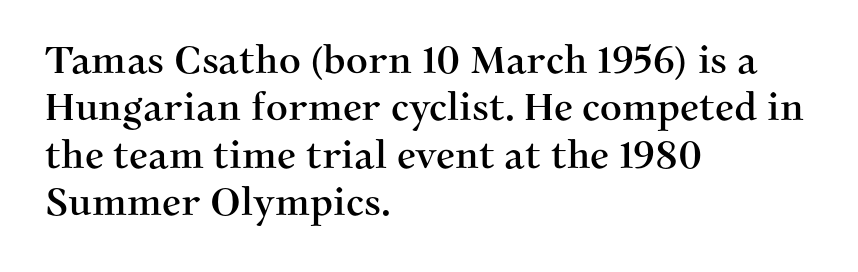
Q: Is the text italic (slanted)? A: No, it is upright.
Q: Is the typeface a serif or a sans-serif typeface? A: Serif.
Q: Is the text underlined? A: No.
Q: How is the paragraph aligned? A: Left-aligned.
Q: Is the spacing between letters normal or unusually wide? A: Normal.
Q: Is the spacing between lines tight, normal or loose? A: Normal.
Q: Width (condensed, normal, or wide)? A: Normal.
Q: Stroke contrast? A: Medium.
Q: x-height? A: Medium.
Q: Monospaced? A: No.
